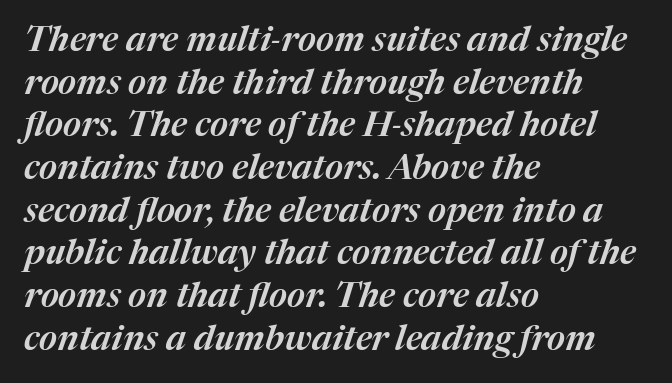
The image shows 35 px text type, italic (leaning right); set left-aligned, line spacing 1.22x, normal letter spacing, not underlined; medium stroke contrast and a medium x-height.
